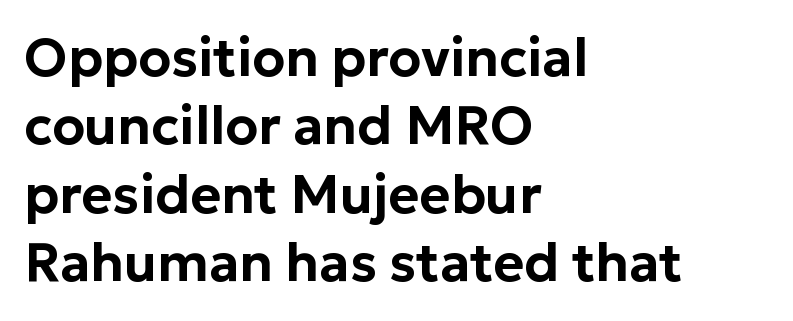
{"serif": "no", "italic": "no", "width": "normal", "stroke_contrast": "low", "x_height": "medium", "monospaced": "no", "underline": "no", "align": "left", "line_spacing": "normal", "line_spacing_ratio": 1.29, "letter_spacing": "normal", "letter_spacing_em": 0.0, "glyph_px": 53}
